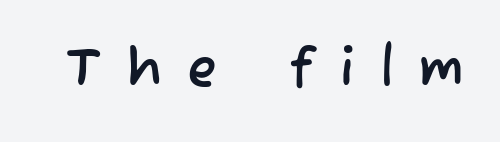
The image shows 55 px sans-serif type; set unusually wide letter spacing (+0.46 em), not underlined; low stroke contrast and a medium x-height.
